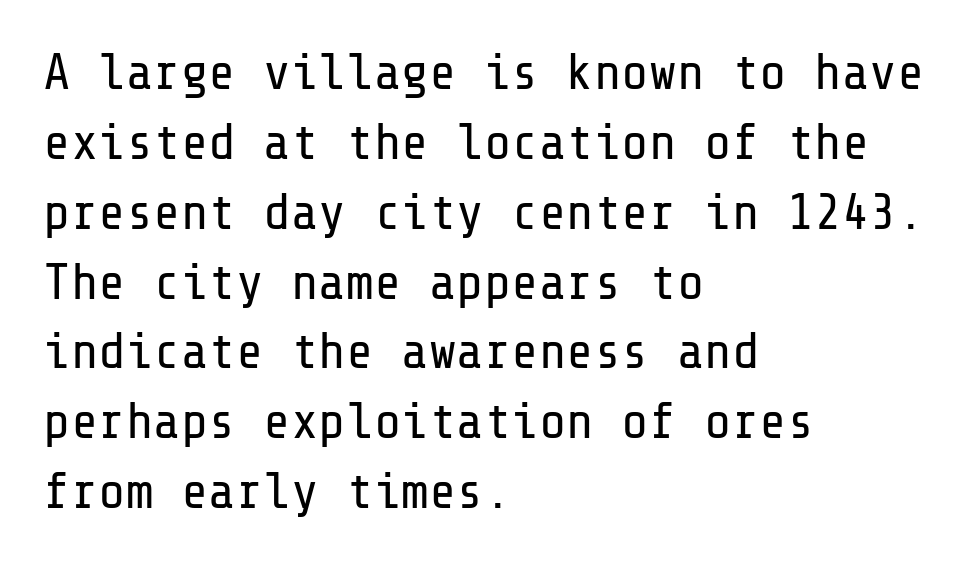
Q: Is the text bold? A: No.
Q: Is the text italic (slanted)? A: No, it is upright.
Q: Is the typeface a serif or a sans-serif typeface? A: Sans-serif.
Q: Is the text underlined? A: No.
Q: How is the paragraph aligned? A: Left-aligned.
Q: Is the spacing between letters normal or unusually wide? A: Normal.
Q: Is the spacing between lines tight, normal or loose? A: Normal.
Q: Width (condensed, normal, or wide)? A: Normal.
Q: Stroke contrast? A: Low.
Q: x-height? A: Medium.
